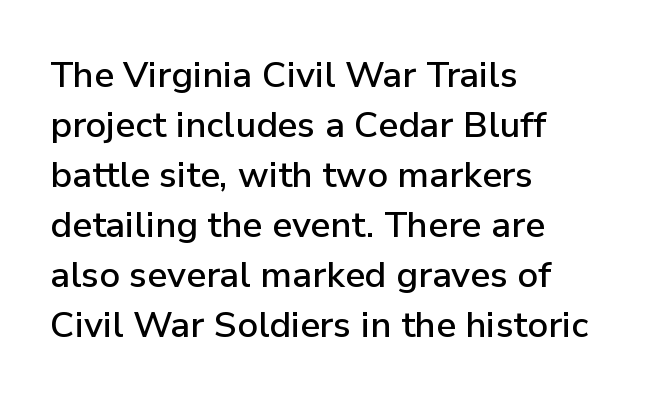
The image shows 36 px sans-serif type, upright; set left-aligned, normal line spacing (1.39x), normal letter spacing, not underlined; low stroke contrast and a medium x-height.
